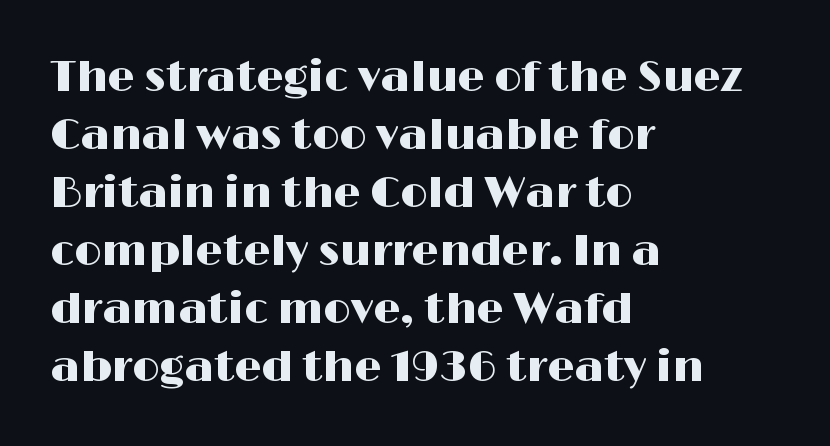
In terms of letterspacing, this is plain default setting. The passage shown is typed in a proportional face where columns would drift. Short and long lines alike share a common starting point at left. Only glyphs here, with clear space below each row. In terms of letterform style, serifs are entirely absent. Rendered with straight, roman letterforms.
